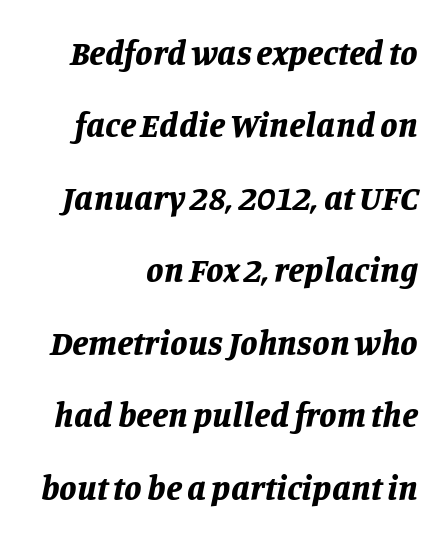
The letters are slanted; this is an italic face. The horizontal fit of the characters is conventional and even. Vertically, the passage feels expansive, rows floating well apart. Spacing verdict: proportional, widths tailored to each character. The words here are not underlined.
